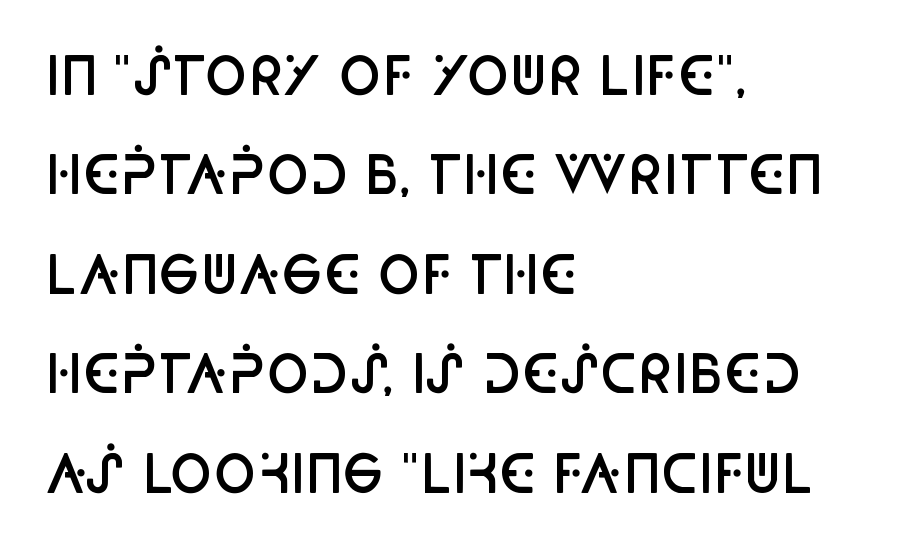
Regarding leading, the lines here are spaced well apart. The lines are quadded left. This sample uses a sans-serif face. This sample has the flowing, uneven cadence of proportional lettering. Standard letterfit; no display-style spreading of the glyphs.
